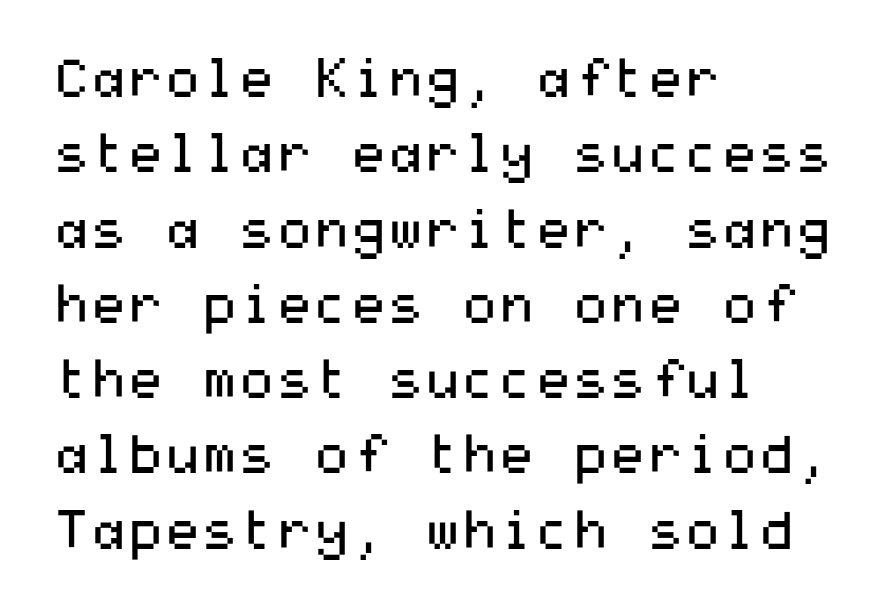
{"serif": "no", "italic": "no", "bold": "no", "weight": "regular", "width": "wide", "stroke_contrast": "medium", "x_height": "medium", "underline": "no", "align": "left", "line_spacing": "normal", "line_spacing_ratio": 1.42, "letter_spacing": "normal", "letter_spacing_em": 0.0, "glyph_px": 53}
